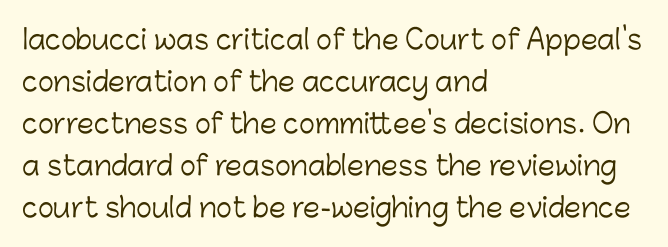
Each new line begins a customary step beneath the previous one. The passage shown is not underscored anywhere. Weight: not bold — regular or lighter. Nope, not italic — everything's standing straight. A classic flush-left, rag-right setting is used for this passage.
